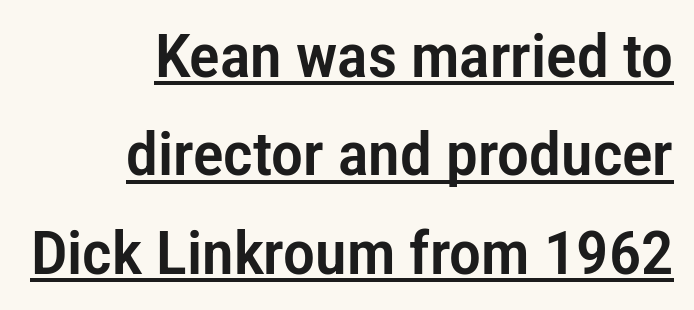
Rows of type keep a routine distance in the vertical direction. The font's upright variant was chosen for this text. The type is set solid horizontally, with unmodified tracking. Is this a sans? Yes — the strokes have no serifs.
